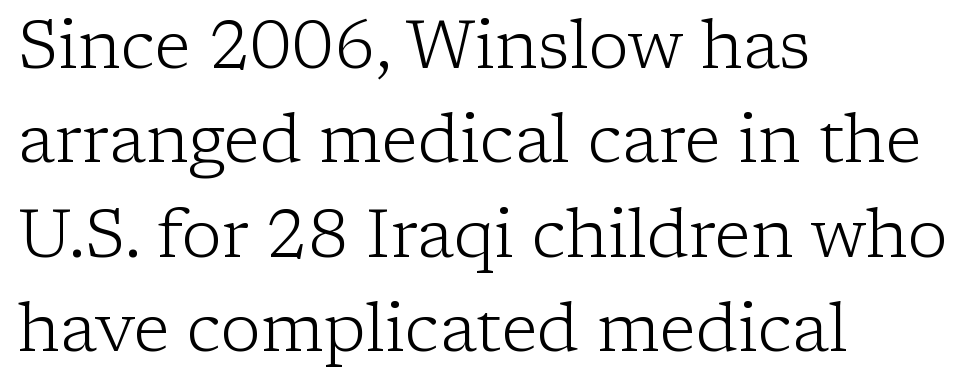
Q: Is the text bold? A: No.
Q: Is the text italic (slanted)? A: No, it is upright.
Q: Is the typeface a serif or a sans-serif typeface? A: Serif.
Q: Is the text underlined? A: No.
Q: How is the paragraph aligned? A: Left-aligned.
Q: Is the spacing between letters normal or unusually wide? A: Normal.
Q: Is the spacing between lines tight, normal or loose? A: Normal.
Q: Width (condensed, normal, or wide)? A: Normal.
Q: Stroke contrast? A: Low.
Q: x-height? A: Medium.
Q: Monospaced? A: No.
